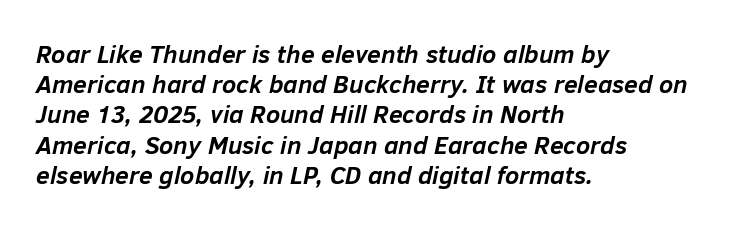
The image shows 25 px bold type, italic (leaning right); set left-aligned, line spacing 1.21x, normal letter spacing, not underlined.
